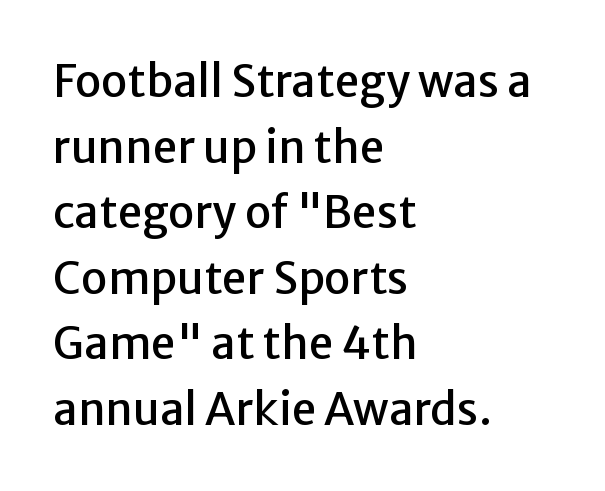
Unmarked baselines from the first word to the last. A typesetter would call this zero additional tracking. Ascenders rise straight up at ninety degrees. Character widths vary here, with narrow letters taking less room than wide ones. A typesetter would call this leading conventional body-copy spacing.
